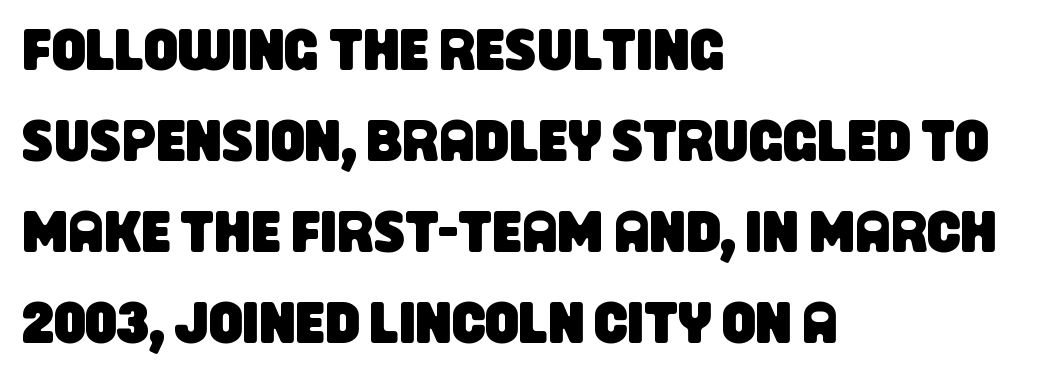
The image shows 59 px condensed sans-serif type; set left-aligned, normal line spacing (1.54x), normal letter spacing, not underlined; low stroke contrast and a large x-height.
